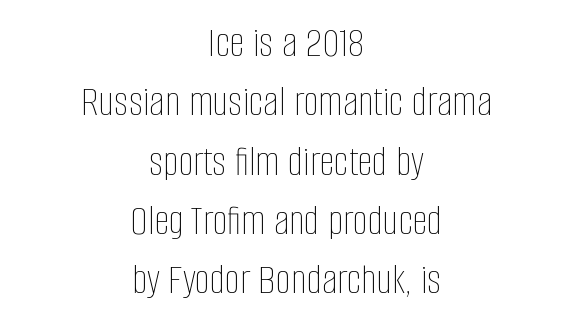
{"italic": "no", "bold": "no", "weight": "thin", "width": "condensed", "stroke_contrast": "low", "x_height": "large", "monospaced": "no", "underline": "no", "align": "center", "line_spacing": "normal", "line_spacing_ratio": 1.38, "letter_spacing": "normal", "letter_spacing_em": 0.0, "glyph_px": 43}
